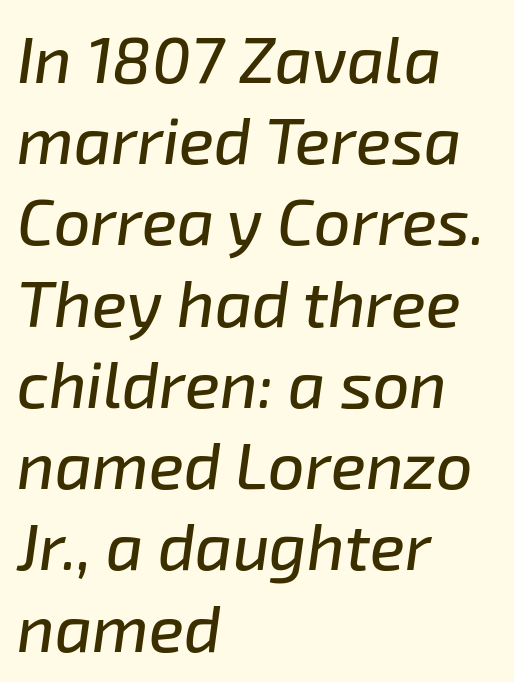
The image shows 65 px text type, italic (leaning right); set left-aligned, normal line spacing (1.25x), normal letter spacing, not underlined; low stroke contrast and a medium x-height.
